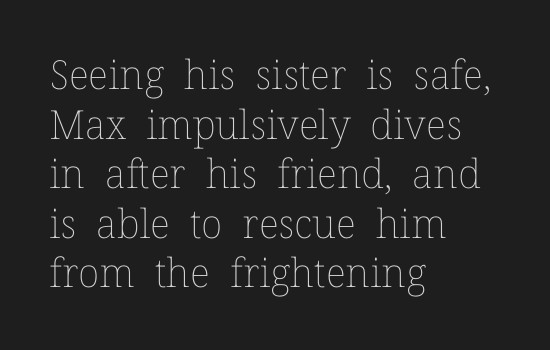
{"italic": "no", "bold": "no", "weight": "thin", "width": "normal", "stroke_contrast": "low", "x_height": "medium", "monospaced": "no", "underline": "no", "align": "left", "line_spacing_ratio": 1.24, "letter_spacing": "normal", "letter_spacing_em": 0.0, "glyph_px": 40}
